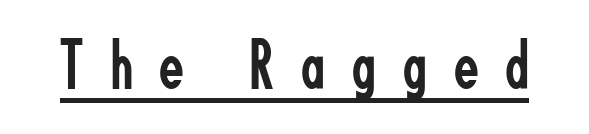
The image shows 72 px regular-weight, condensed sans-serif type, upright; set unusually wide letter spacing (+0.38 em), underlined; low stroke contrast and a small x-height.
